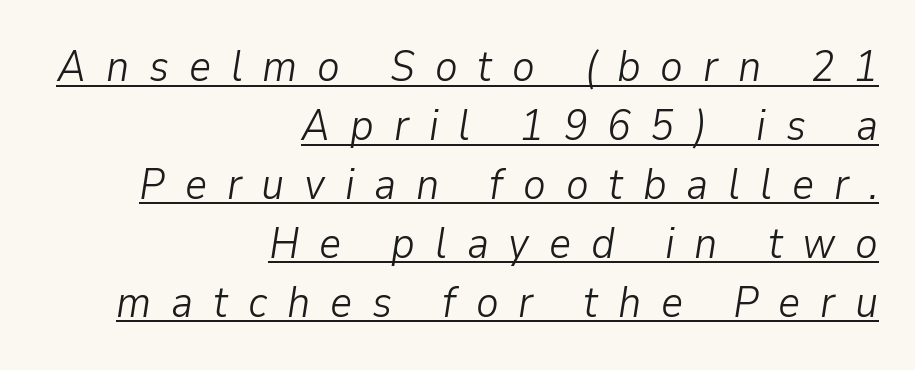
The passage shown stacks its lines at a standard gap. Think of a printed novel: that variable character pitch is what you see here. Italic? Definitely — the glyphs are oblique. Somebody hit Ctrl+U on this one — the words are underlined. Stems here are at most as thick as an everyday book face. Line ends are locked; line starts wander.
